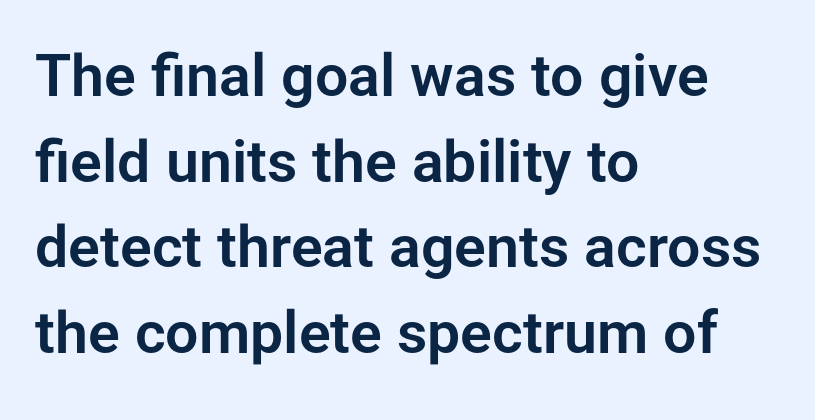
The rendering uses natural spacing where letterforms have individual widths. Does the type have serifs? No, each stem ends abruptly. The space between consecutive lines is moderate. The space beneath each line is pristine and unruled. The line texture is even and compact thanks to regular tracking.
